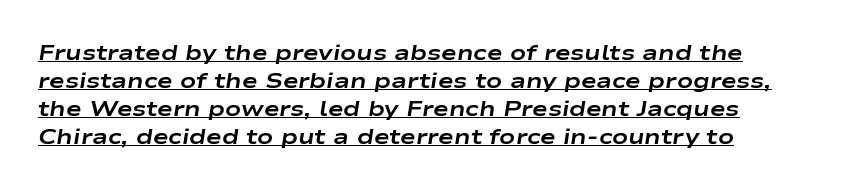
{"italic": "yes", "lean": "right", "slant_degrees": 9, "bold": "yes", "underline": "yes", "align": "left", "line_spacing": "normal", "line_spacing_ratio": 1.34, "letter_spacing": "normal", "letter_spacing_em": 0.0, "glyph_px": 21}
